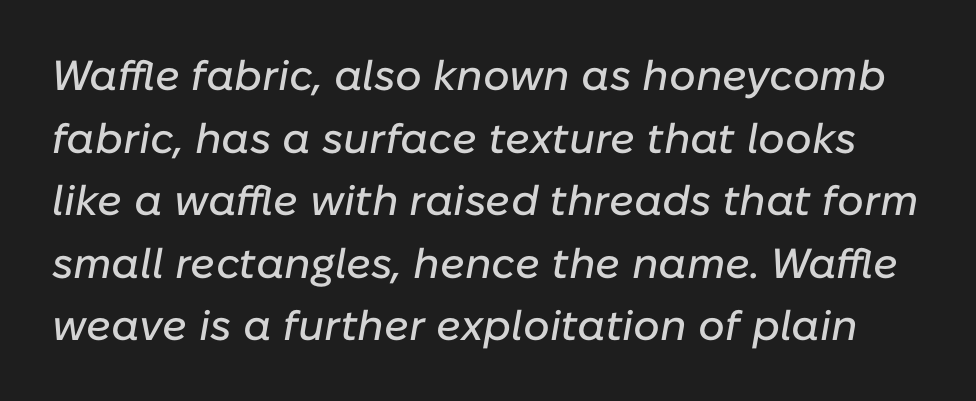
The space beneath each line is pristine and unruled. Quick note: interline space is typical. The line texture is even and compact thanks to regular tracking. These lines are rendered in a variable-pitch font. Would a proofreader flag this as italicized? Yes.
